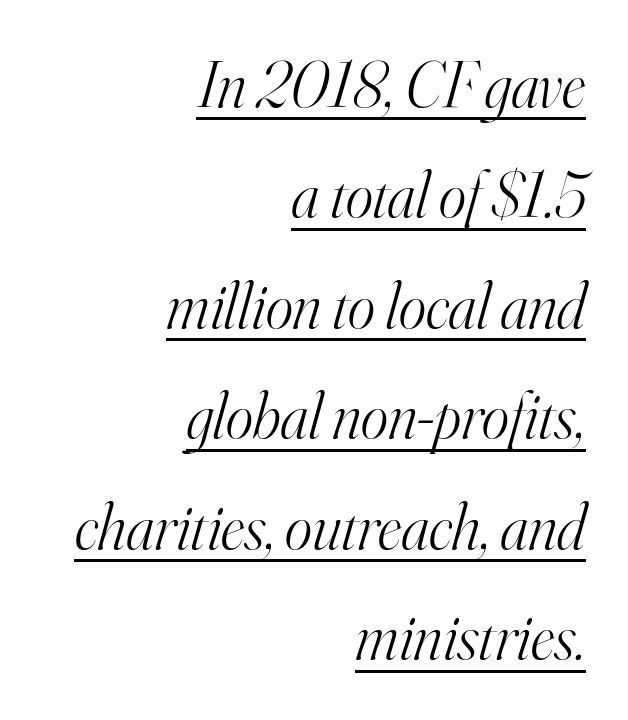
Q: Is the text bold? A: No.
Q: Is the text italic (slanted)? A: Yes, it leans right by about 16 degrees.
Q: Is the typeface a serif or a sans-serif typeface? A: Serif.
Q: Is the text underlined? A: Yes.
Q: How is the paragraph aligned? A: Right-aligned.
Q: Is the spacing between letters normal or unusually wide? A: Normal.
Q: Is the spacing between lines tight, normal or loose? A: Normal.
Q: Width (condensed, normal, or wide)? A: Normal.
Q: Stroke contrast? A: High.
Q: x-height? A: Small.
Q: Monospaced? A: No.
